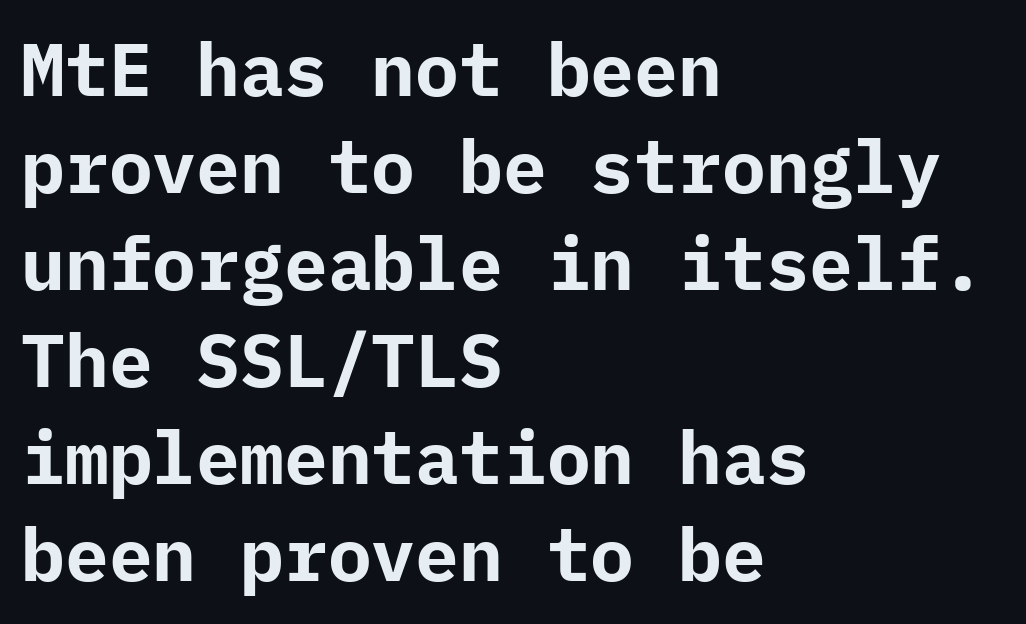
Q: Is the text bold? A: Yes.
Q: Is the text italic (slanted)? A: No, it is upright.
Q: Is the typeface a serif or a sans-serif typeface? A: Sans-serif.
Q: Is the text underlined? A: No.
Q: How is the paragraph aligned? A: Left-aligned.
Q: Is the spacing between letters normal or unusually wide? A: Normal.
Q: Is the spacing between lines tight, normal or loose? A: Normal.
Q: Width (condensed, normal, or wide)? A: Normal.
Q: Stroke contrast? A: Low.
Q: x-height? A: Medium.
